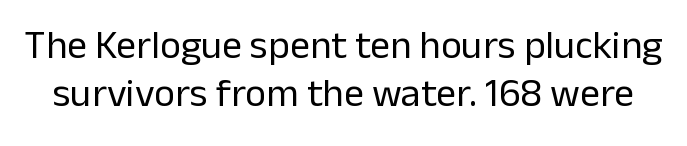
The image shows 40 px regular-weight sans-serif type, upright; set line spacing 1.2x, normal letter spacing, not underlined; low stroke contrast and a medium x-height.
